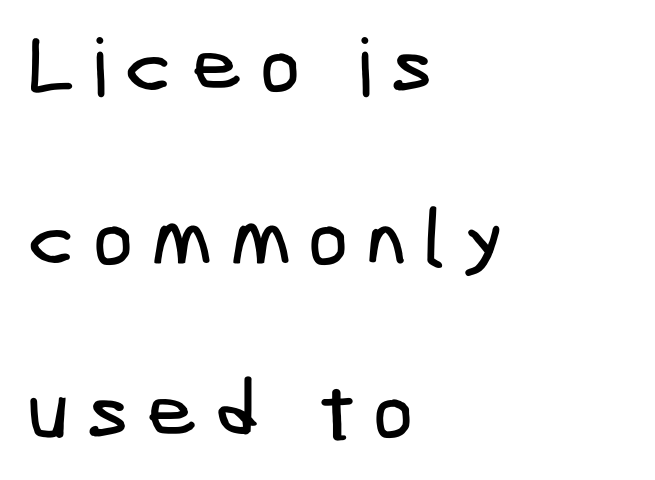
{"serif": "no", "width": "condensed", "stroke_contrast": "low", "x_height": "medium", "underline": "no", "align": "left", "line_spacing": "loose", "line_spacing_ratio": 2.16, "letter_spacing": "wide", "letter_spacing_em": 0.21, "glyph_px": 80}
